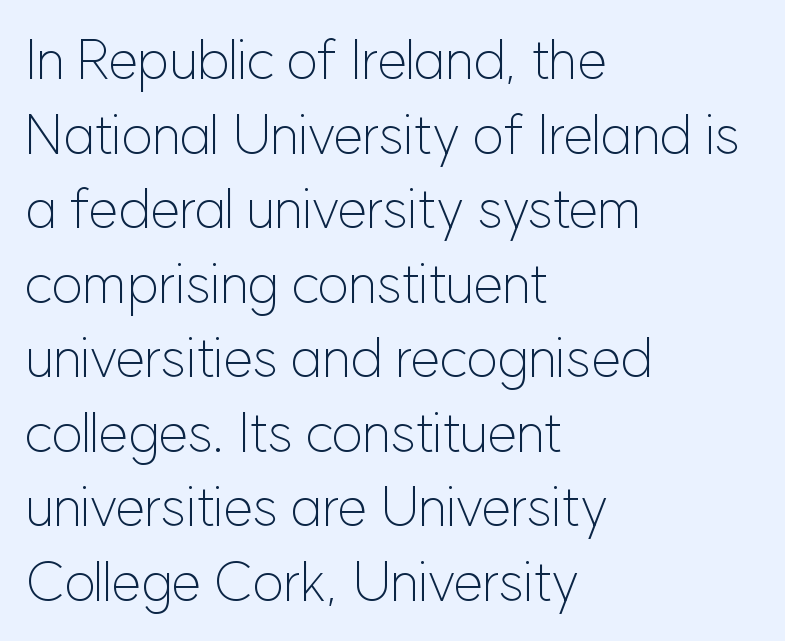
{"serif": "no", "italic": "no", "bold": "no", "weight": "light", "width": "normal", "stroke_contrast": "low", "x_height": "medium", "monospaced": "no", "underline": "no", "align": "left", "line_spacing": "normal", "line_spacing_ratio": 1.38, "letter_spacing": "normal", "letter_spacing_em": 0.0, "glyph_px": 54}
